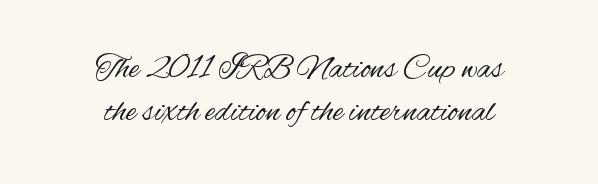
Q: Is the text bold? A: No.
Q: Is the text italic (slanted)? A: Yes.
Q: Is the typeface a serif or a sans-serif typeface? A: Sans-serif.
Q: Is the text underlined? A: No.
Q: How is the paragraph aligned? A: Centered.
Q: Is the spacing between letters normal or unusually wide? A: Normal.
Q: Is the spacing between lines tight, normal or loose? A: Normal.
Q: Width (condensed, normal, or wide)? A: Condensed.
Q: Stroke contrast? A: Medium.
Q: x-height? A: Small.
Q: Monospaced? A: No.
